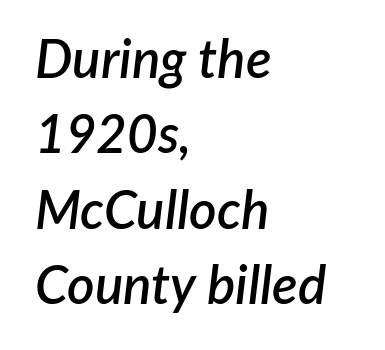
This sample uses plain, unmodified letter spacing. Clear beneath every line of the passage. Italic: yes, the glyphs are oblique. One glance says typical: line gaps are just what's usual. A classic flush-left, rag-right setting is used for this passage.
